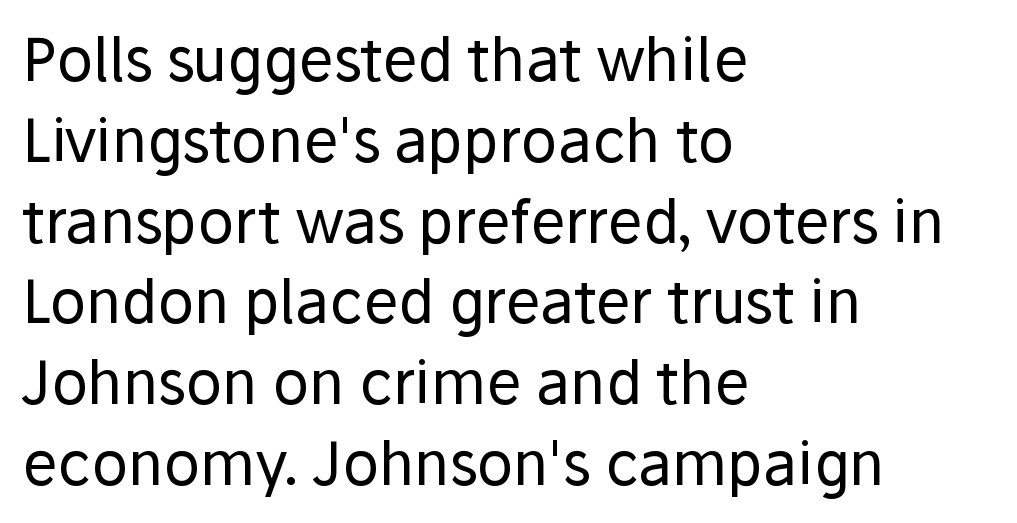
Grotesque or geometric, the face here clearly has no serifs. Quick note: underline off. The rendering uses natural spacing where letterforms have individual widths. Ascenders rise straight up at ninety degrees.
